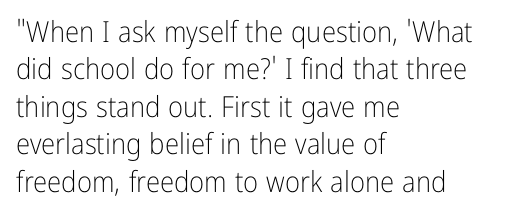
The image shows 29 px light, condensed sans-serif type, upright; set left-aligned, normal line spacing (1.29x), normal letter spacing, not underlined; low stroke contrast and a medium x-height.
